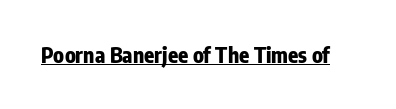
{"italic": "no", "bold": "yes", "underline": "yes", "letter_spacing": "normal", "letter_spacing_em": 0.0, "glyph_px": 21}
